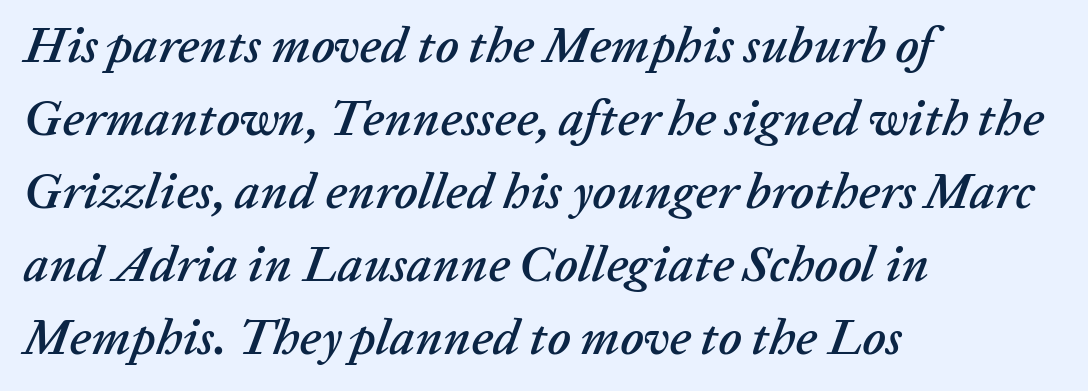
The image shows 50 px text type, italic (leaning right); set left-aligned, normal line spacing (1.46x), normal letter spacing, not underlined; low stroke contrast and a medium x-height.
